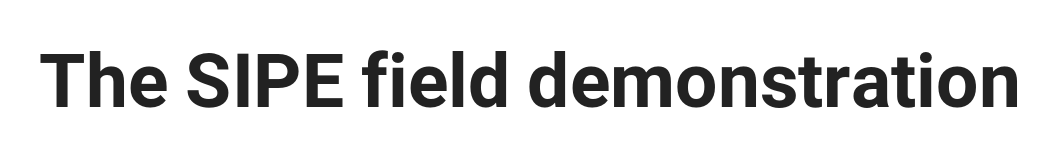
Q: Is the text bold? A: Yes.
Q: Is the text italic (slanted)? A: No, it is upright.
Q: Is the typeface a serif or a sans-serif typeface? A: Sans-serif.
Q: Is the text underlined? A: No.
Q: Is the spacing between letters normal or unusually wide? A: Normal.
Q: Width (condensed, normal, or wide)? A: Normal.
Q: Stroke contrast? A: Low.
Q: x-height? A: Medium.
Q: Monospaced? A: No.
